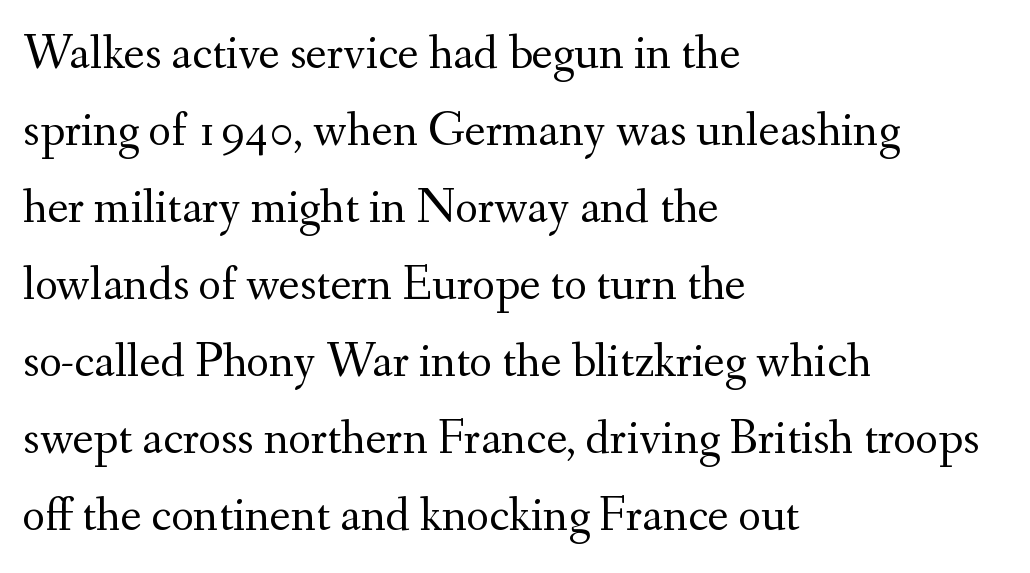
{"serif": "yes", "italic": "no", "bold": "no", "weight": "regular", "width": "normal", "stroke_contrast": "medium", "x_height": "small", "monospaced": "no", "underline": "no", "align": "left", "line_spacing": "normal", "line_spacing_ratio": 1.57, "letter_spacing": "normal", "letter_spacing_em": 0.0, "glyph_px": 49}
